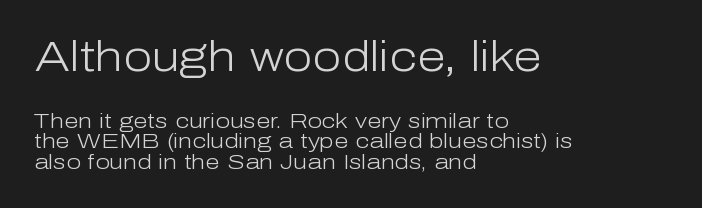
Character widths vary here, with narrow letters taking less room than wide ones. Nothing unusual about the tracking: characters are spaced as the font intends. Classification — sans serif. Rule under the text: the space is simply empty.
